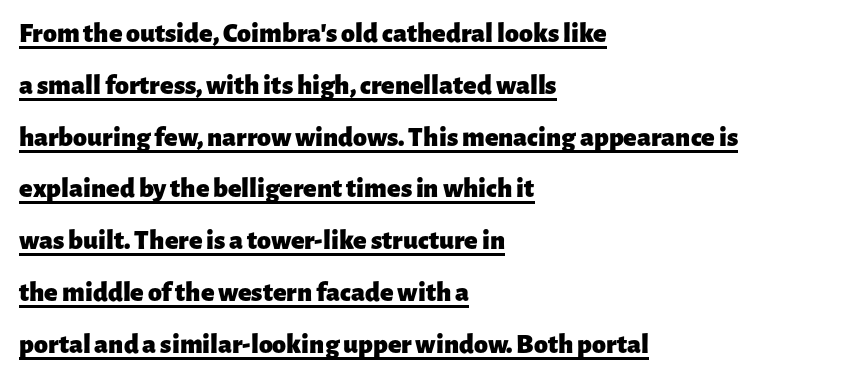
The image shows 28 px heavy sans-serif type, upright; set left-aligned, line spacing 1.85x, normal letter spacing, underlined; low stroke contrast and a medium x-height.
